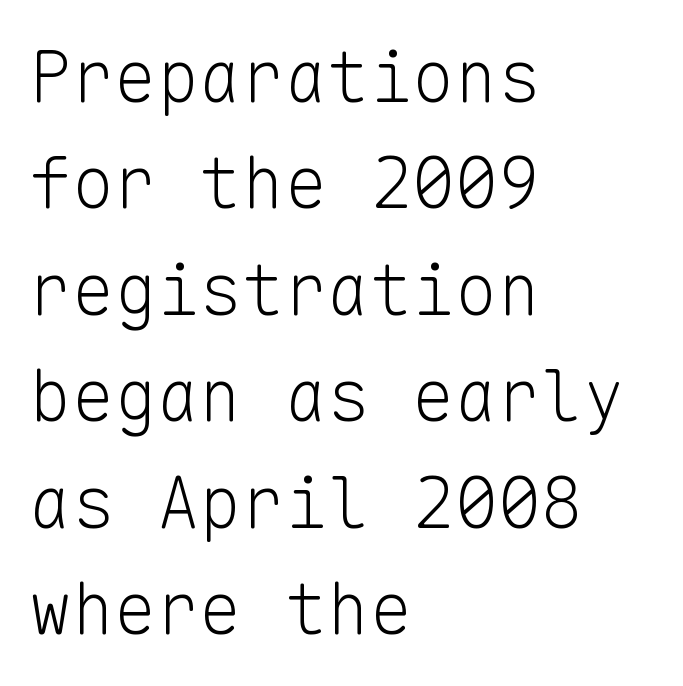
The image shows 71 px light sans-serif type, upright, monospaced; set left-aligned, normal line spacing (1.5x), normal letter spacing, not underlined; low stroke contrast and a medium x-height.
